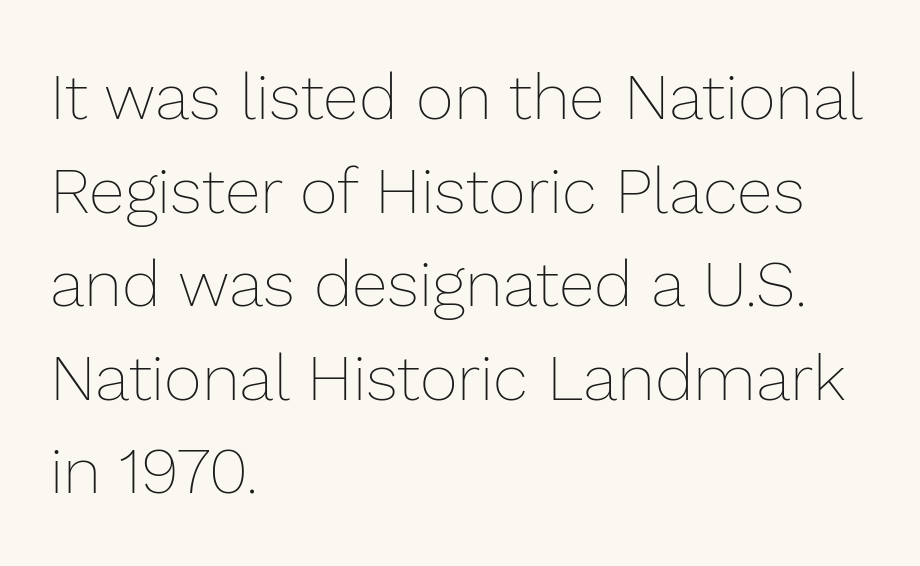
Weight: in the light-to-regular range. Characters follow at the spacing the type designer built in. Do the characters align in a grid? No, the font is proportional. Successive baselines arrive at the customary interval. The ragged edge is on the right, which tells us the setting is flush left. A roman cut, with each character standing at attention.
